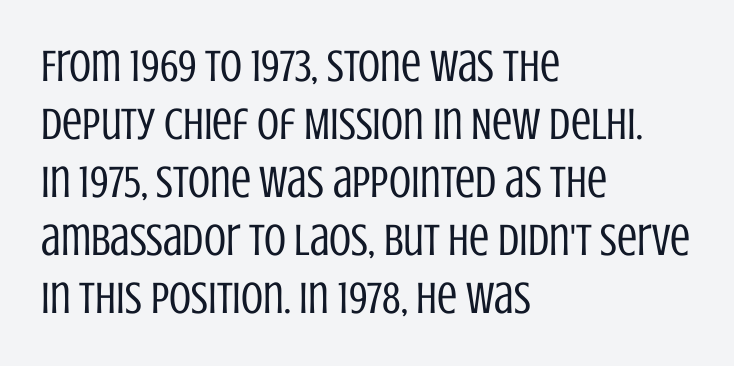
Q: Is the text bold? A: No.
Q: Is the text italic (slanted)? A: No, it is upright.
Q: Is the typeface a serif or a sans-serif typeface? A: Sans-serif.
Q: Is the text underlined? A: No.
Q: How is the paragraph aligned? A: Left-aligned.
Q: Is the spacing between letters normal or unusually wide? A: Normal.
Q: Is the spacing between lines tight, normal or loose? A: Normal.
Q: Width (condensed, normal, or wide)? A: Condensed.
Q: Stroke contrast? A: Low.
Q: x-height? A: Large.
Q: Monospaced? A: No.
